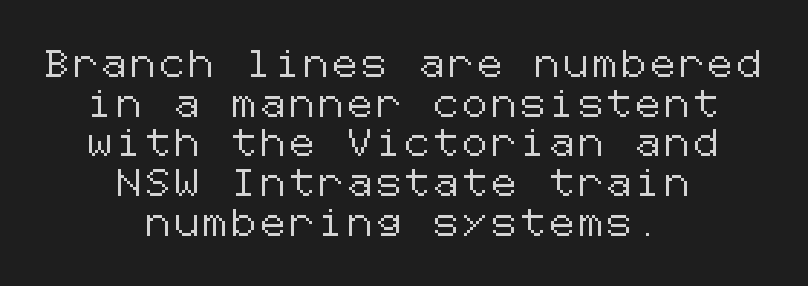
Casual observation: everything's sitting right in the middle. Has an underline been added? It has not. This sample keeps an unexceptional amount of space between lines. No italicization has been applied; the sample stays upright.
